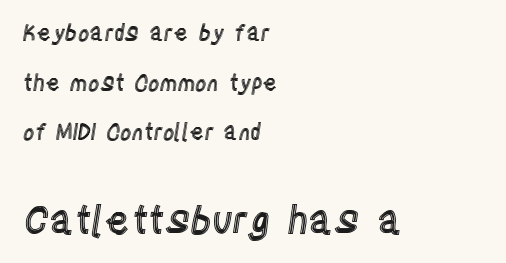
Q: Is the text italic (slanted)? A: Yes.
Q: Is the text underlined? A: No.
Q: How is the paragraph aligned? A: Left-aligned.
Q: Is the spacing between letters normal or unusually wide? A: Normal.
Q: Is the spacing between lines tight, normal or loose? A: Loose.
Q: Which block of text is set in a larger size, the first (top) or the second (bottom)? A: The second (bottom) one.
Q: Width (condensed, normal, or wide)? A: Condensed.
Q: x-height? A: Large.
Q: Monospaced? A: No.
